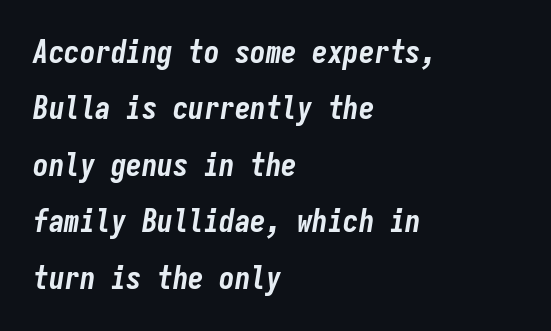
{"italic": "yes", "lean": "right", "slant_degrees": 9, "bold": "yes", "weight": "bold", "width": "condensed", "stroke_contrast": "low", "x_height": "medium", "monospaced": "yes", "underline": "no", "align": "left", "line_spacing_ratio": 1.82, "letter_spacing": "normal", "letter_spacing_em": 0.0, "glyph_px": 31}
